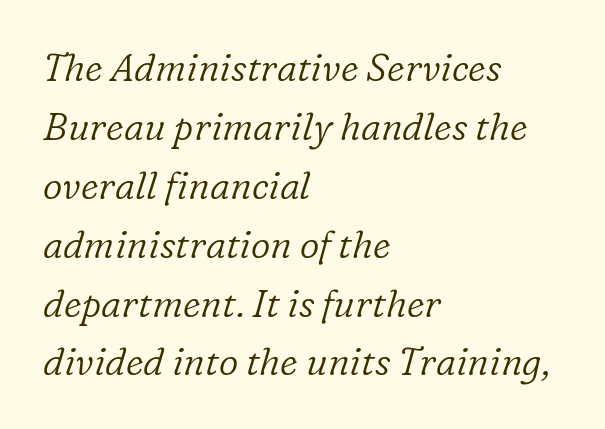
{"serif": "yes", "italic": "yes", "lean": "right", "slant_degrees": 16, "bold": "no", "weight": "light", "width": "normal", "stroke_contrast": "low", "x_height": "medium", "monospaced": "no", "underline": "no", "align": "left", "line_spacing": "normal", "line_spacing_ratio": 1.55, "letter_spacing": "normal", "letter_spacing_em": 0.0, "glyph_px": 38}
